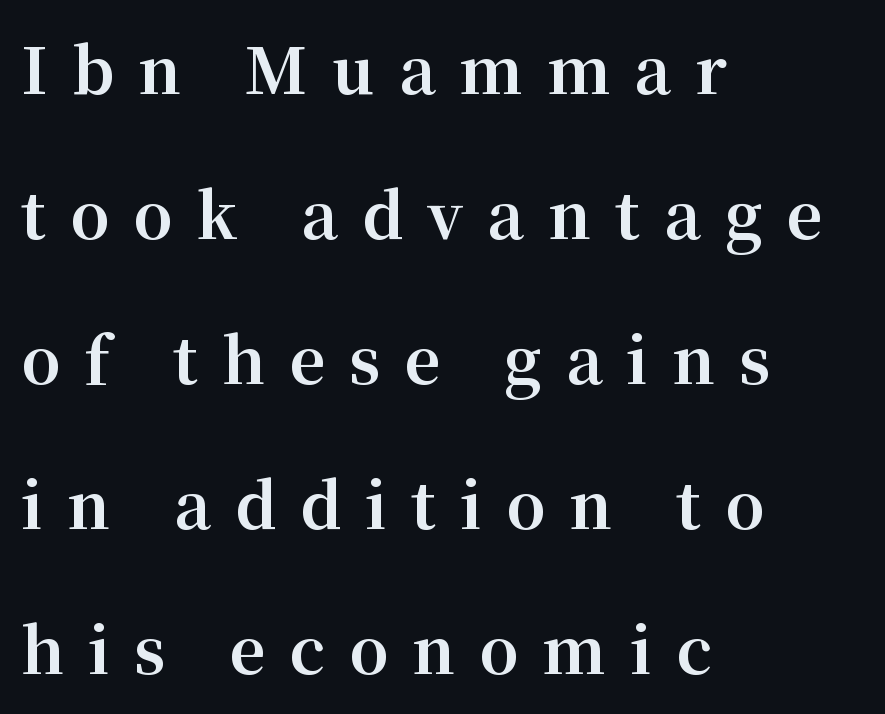
The space beneath each line is pristine and unruled. Compared with typical paragraphs, the rows here are farther apart. Every stem runs plumb, perpendicular to the baseline. The glyphs have the mass of a bold cut. Horizontally, the lines are justified to the leading edge only. Little horizontal feet cap the strokes, marking this as serif type.
